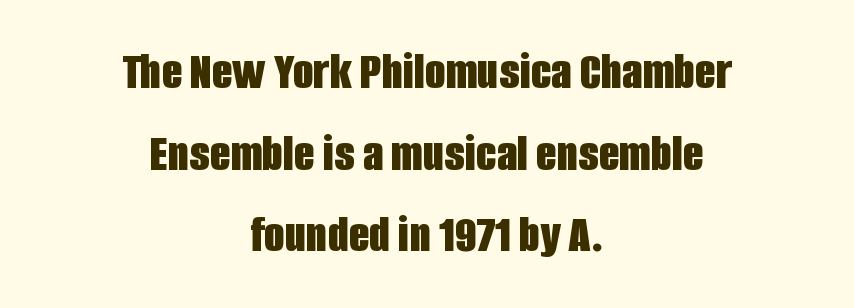
The typography opts for an upright posture over an oblique one. A typesetter would call this zero additional tracking. Thick stems and heavy bowls — unmistakably bold. In terms of leading, this rendering sits right in the middle. The letters advance in unequal steps, a hallmark of proportional type.
